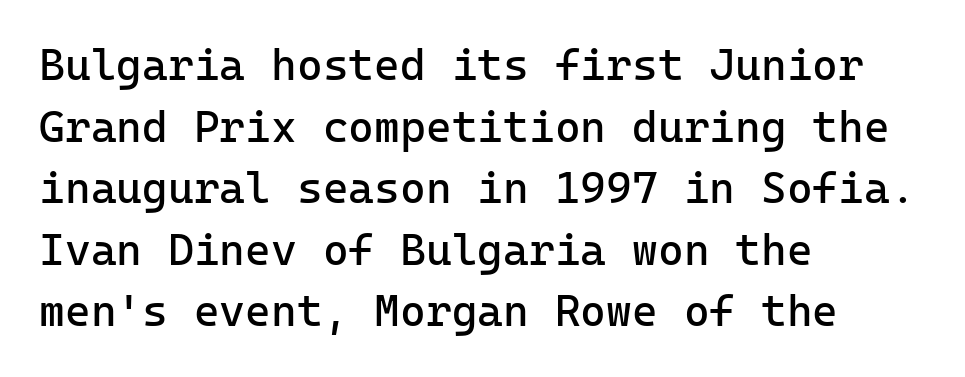
Spacing between characters is what you'd get straight out of the box. The lettering stays uniformly vertical, giving the passage a roman look. The weight would be labelled regular, book, light, or lighter still. Nope, no serifs anywhere on these letters. Any mark beneath the type? The region is blank.
